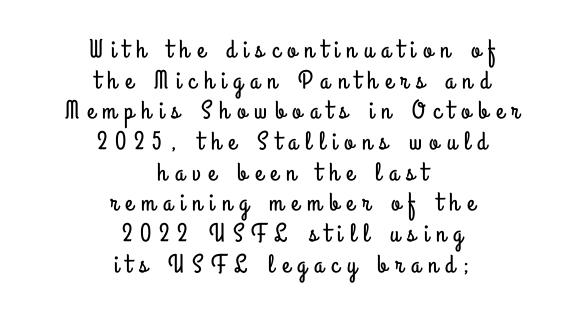
Q: Is the text italic (slanted)? A: No, it is upright.
Q: Is the text underlined? A: No.
Q: How is the paragraph aligned? A: Centered.
Q: Is the spacing between letters normal or unusually wide? A: Unusually wide.
